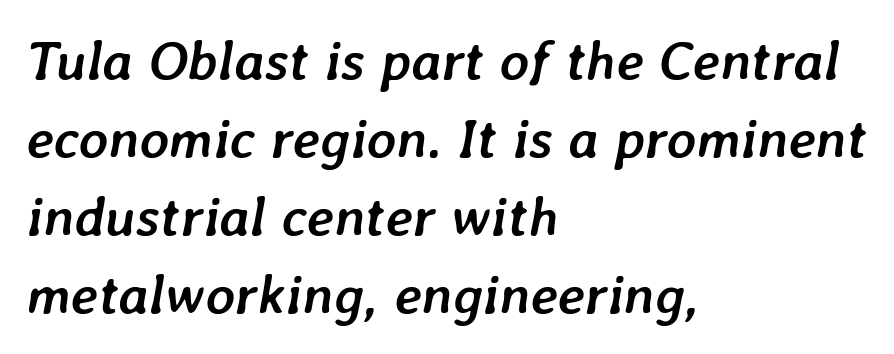
{"italic": "yes", "lean": "right", "slant_degrees": 7, "bold": "yes", "weight": "semibold", "width": "normal", "stroke_contrast": "low", "x_height": "medium", "monospaced": "no", "underline": "no", "align": "left", "line_spacing": "normal", "line_spacing_ratio": 1.39, "letter_spacing": "normal", "letter_spacing_em": 0.0, "glyph_px": 56}
